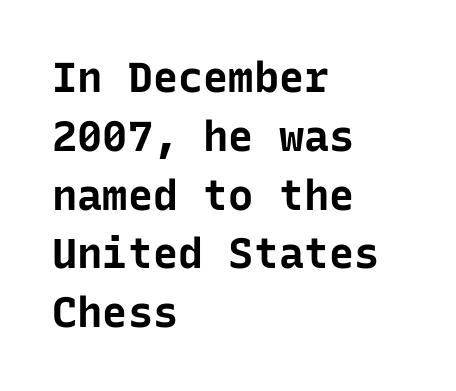
Is this a fixed-width face? Yes — each glyph sits in an identical cell. All the whitespace from short lines collects on the right. Letter spacing: default. Serif or sans? Sans — the stroke terminals are bare. The zone under the glyphs is completely vacant. Compared with an ordinary text face, these strokes are far heavier — a full bold.
